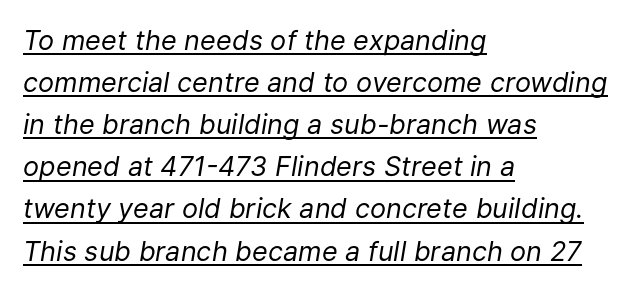
{"italic": "yes", "lean": "right", "slant_degrees": 9, "bold": "no", "underline": "yes", "align": "left", "line_spacing": "normal", "line_spacing_ratio": 1.56, "letter_spacing": "normal", "letter_spacing_em": 0.0, "glyph_px": 27}
